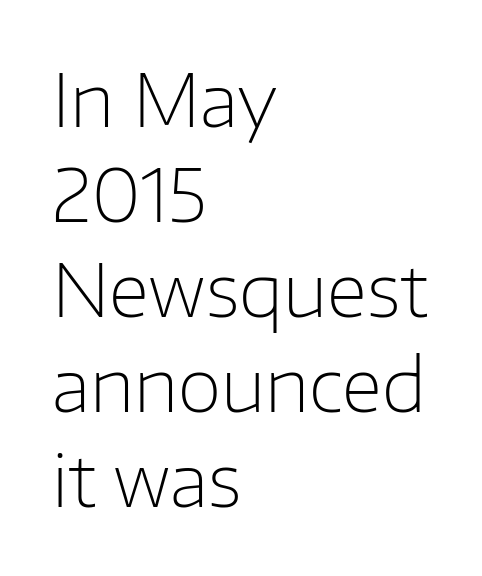
You could not count columns in this text — the font is proportionally spaced. Is this a sans? Yes — the strokes have no serifs. Nothing heavy about these letters — not bold at all. The rendering keeps characters at their native spacing.
